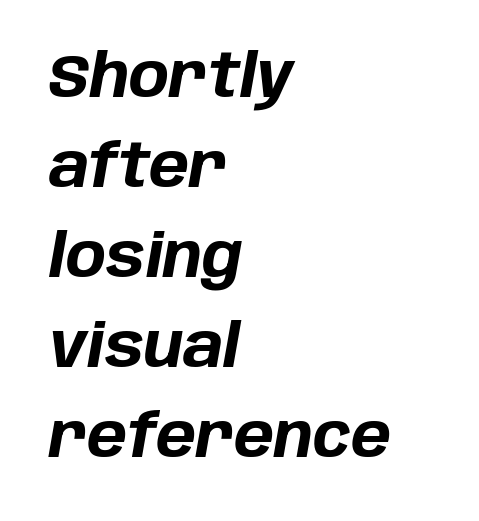
Whoever set this chose a conventional vertical rhythm. The paragraph has a hard left edge and a soft right edge. Spacing verdict: proportional, widths tailored to each character. In terms of weight, the rendering is a true, heavy bold. Quick note: italic. Honestly, there is no underline to notice here at all.
